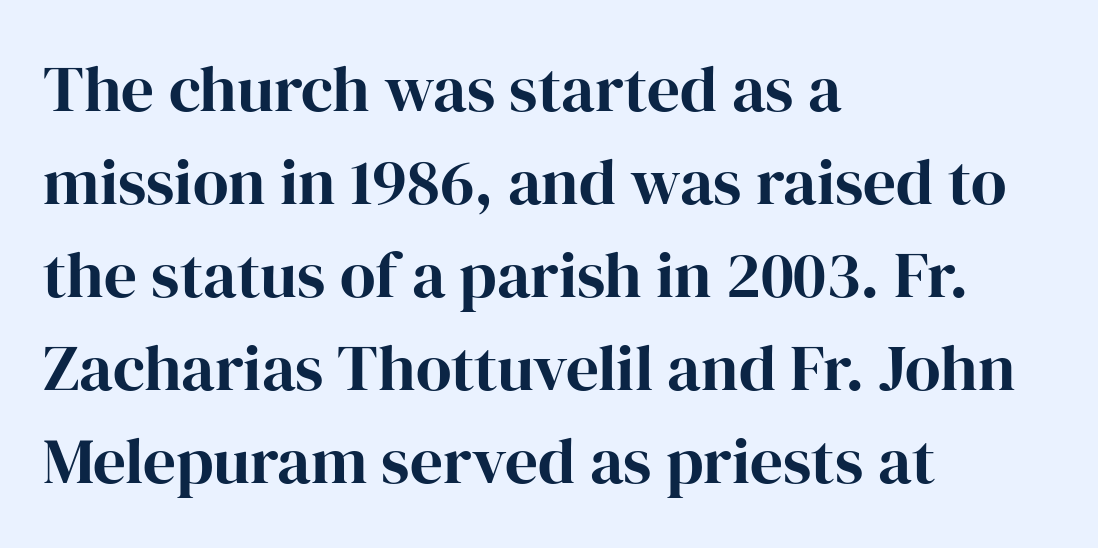
How are the letters spaced? Ordinarily, with no added tracking. Is there much room between lines? A standard amount, neither cramped nor airy. Looks like regular typesetting: each glyph gets only the width it needs. To sum up the face: it has serifs. Lines of text with bare space underneath. In CSS terms this would be text-align: left.
